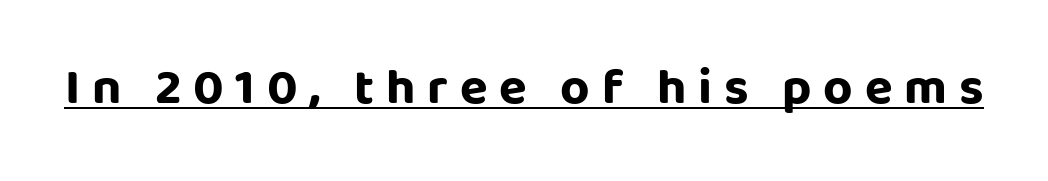
To sum up the face: it is a sans, with no serifs. Caption: expanded tracking, letters set apart. Looks like someone drew a line under every word here. You'd pick this weight for a headline — it's a proper bold. No italicization has been applied; the sample stays upright.
